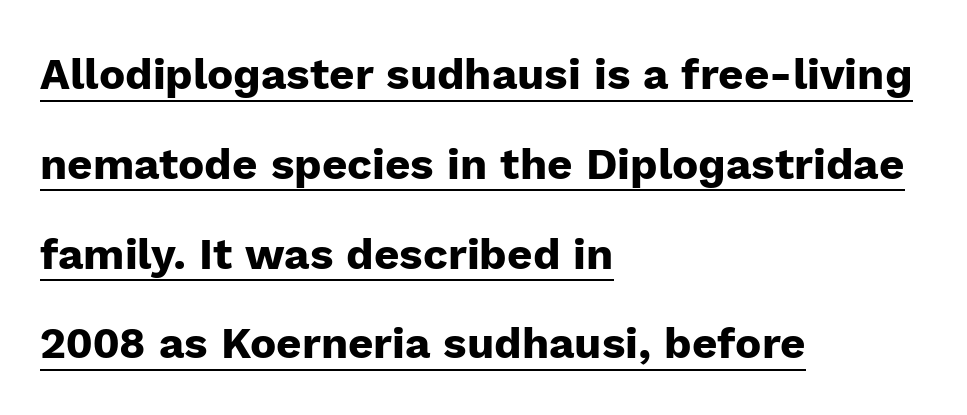
Q: Is the text bold? A: Yes.
Q: Is the text italic (slanted)? A: No, it is upright.
Q: Is the typeface a serif or a sans-serif typeface? A: Sans-serif.
Q: Is the text underlined? A: Yes.
Q: How is the paragraph aligned? A: Left-aligned.
Q: Is the spacing between letters normal or unusually wide? A: Normal.
Q: Is the spacing between lines tight, normal or loose? A: Loose.
Q: Width (condensed, normal, or wide)? A: Normal.
Q: Stroke contrast? A: Low.
Q: x-height? A: Medium.
Q: Monospaced? A: No.
